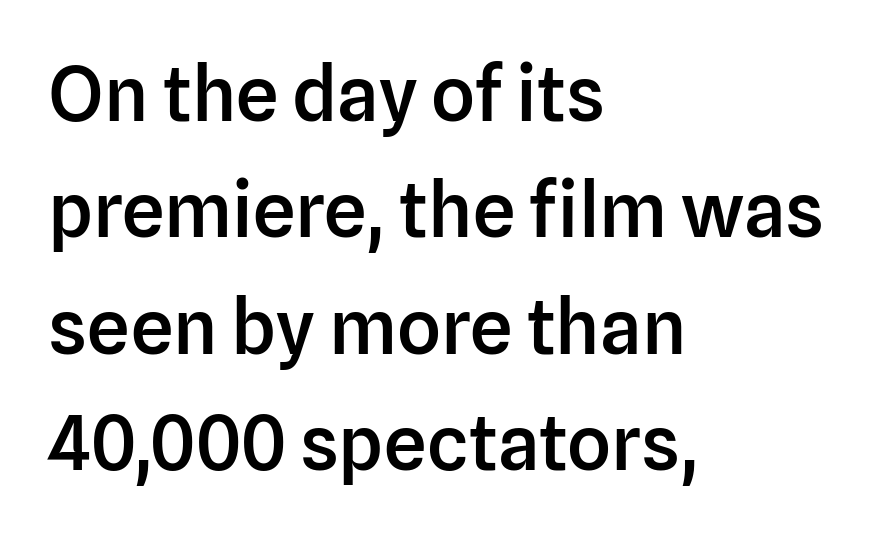
The image shows 76 px semibold sans-serif type, upright; set left-aligned, normal line spacing (1.53x), normal letter spacing, not underlined; low stroke contrast and a medium x-height.
